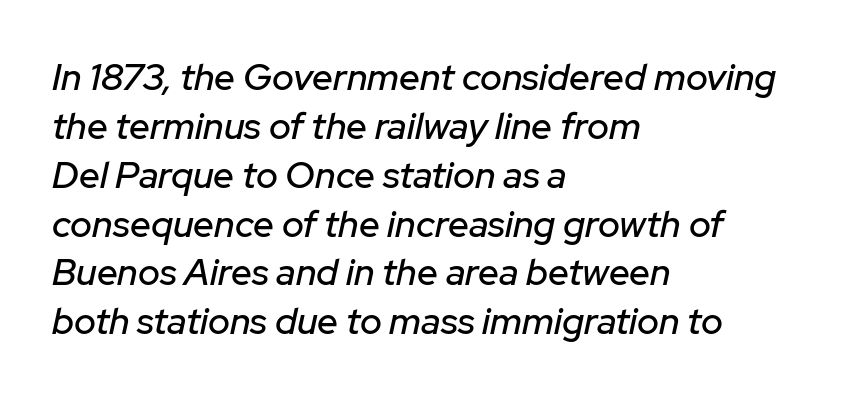
The image shows 37 px text type, italic (leaning right); set left-aligned, normal line spacing (1.32x), normal letter spacing, not underlined; low stroke contrast and a medium x-height.
